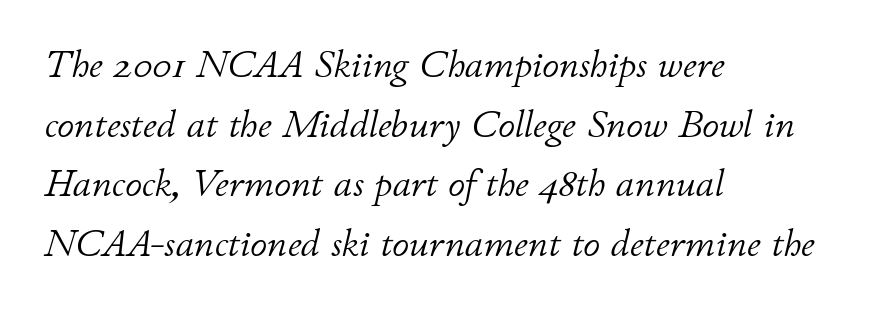
The specimen omits any rule beneath the text block's lines. The rendering applies a slant to the glyphs. The line-height multiplier appears to be the usual default. The letterforms sit shoulder to shoulder at normal distance. Spacing verdict: proportional, widths tailored to each character. The passage shown is not bold in any degree.
